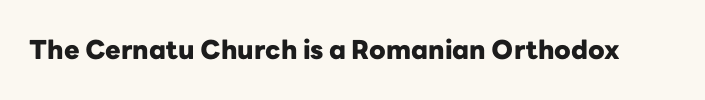
The image shows 26 px bold type, upright; set normal letter spacing, not underlined.
